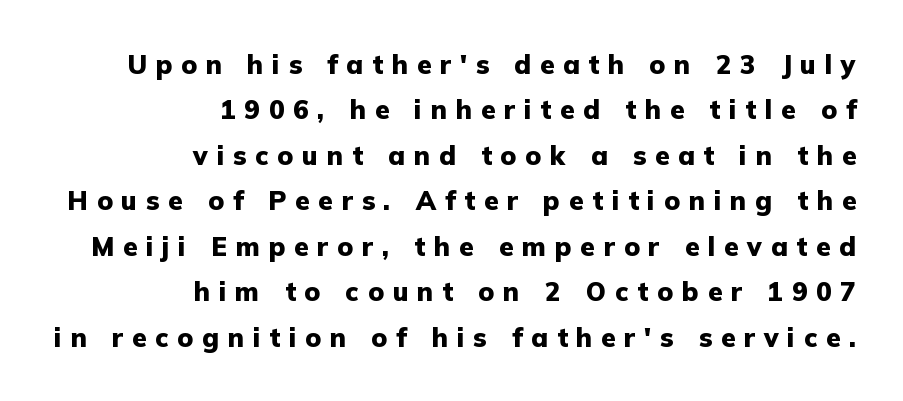
{"italic": "no", "bold": "yes", "underline": "no", "align": "right", "line_spacing_ratio": 1.75, "letter_spacing": "wide", "letter_spacing_em": 0.34, "glyph_px": 26}
